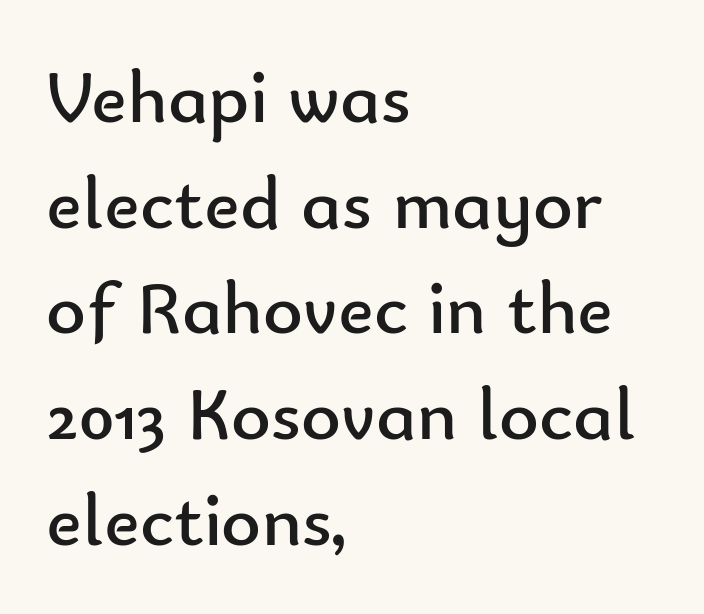
Quick note: not italic, upright. Summary of weight: not heavy and not bold. Quick note: interline space is typical. Regarding serifs, this sample does without them.
